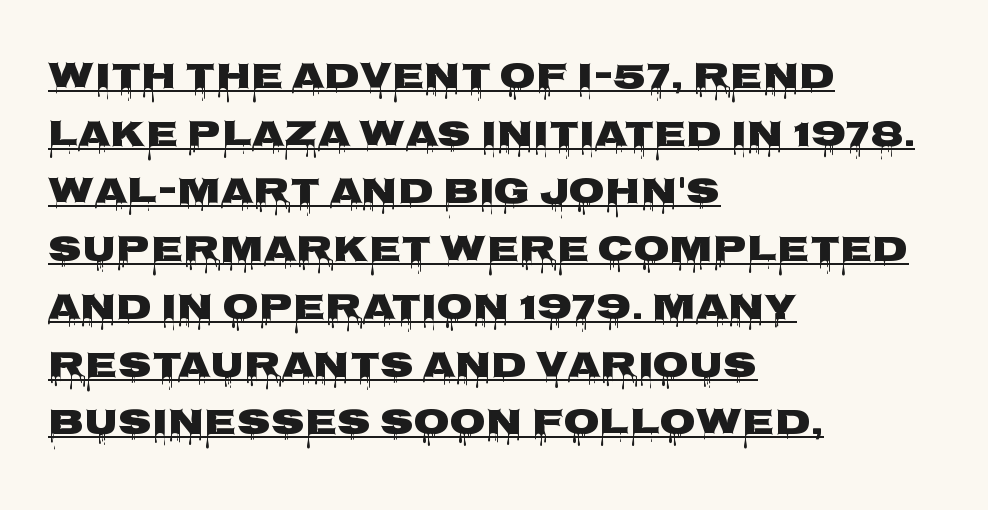
The rendering uses natural spacing where letterforms have individual widths. The words here are underlined. A typesetter would mark this as roman, not italic. The sample has been set heavy, in full bold.
